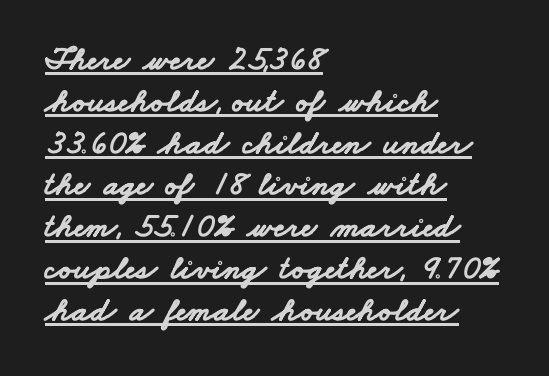
The image shows 34 px bold, wide sans-serif type; set left-aligned, line spacing 1.23x, normal letter spacing, underlined; low stroke contrast and a small x-height.
